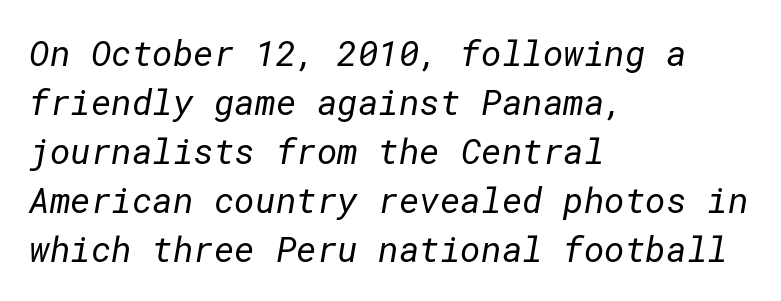
{"serif": "no", "bold": "no", "weight": "regular", "width": "normal", "stroke_contrast": "low", "x_height": "medium", "underline": "no", "align": "left", "line_spacing": "normal", "line_spacing_ratio": 1.4, "letter_spacing": "normal", "letter_spacing_em": 0.0, "glyph_px": 35}
